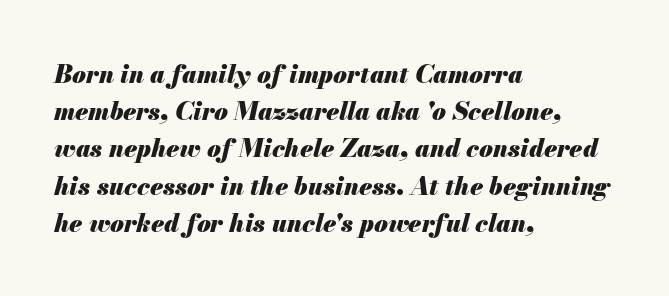
The image shows 25 px bold type, italic (leaning right); set left-aligned, normal line spacing (1.49x), normal letter spacing, not underlined.
